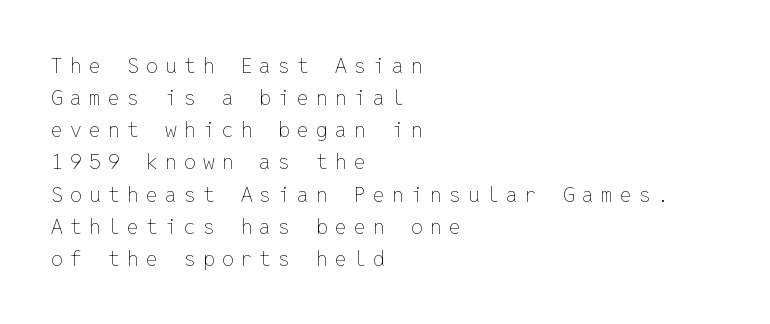
{"italic": "no", "bold": "no", "underline": "no", "align": "left", "line_spacing": "normal", "line_spacing_ratio": 1.53, "letter_spacing": "wide", "letter_spacing_em": 0.34, "glyph_px": 21}
